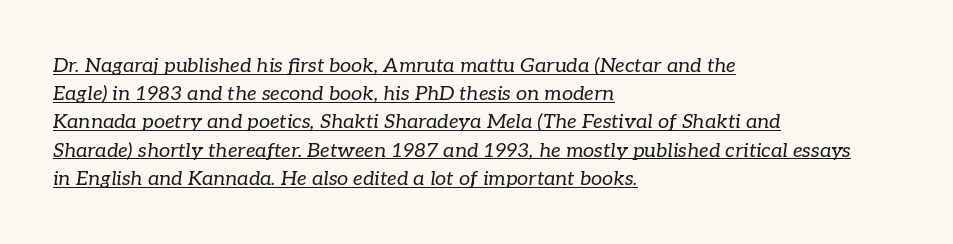
Caption: face not bold, strokes unweighted. Notice how descenders clear the ascenders below comfortably — that's standard leading. Underline: present. The text carries the slant typical of an italic or oblique font. Does extra space separate the letters? No, they use regular spacing.
